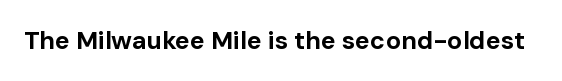
{"italic": "no", "bold": "yes", "underline": "no", "letter_spacing": "normal", "letter_spacing_em": 0.0, "glyph_px": 25}
